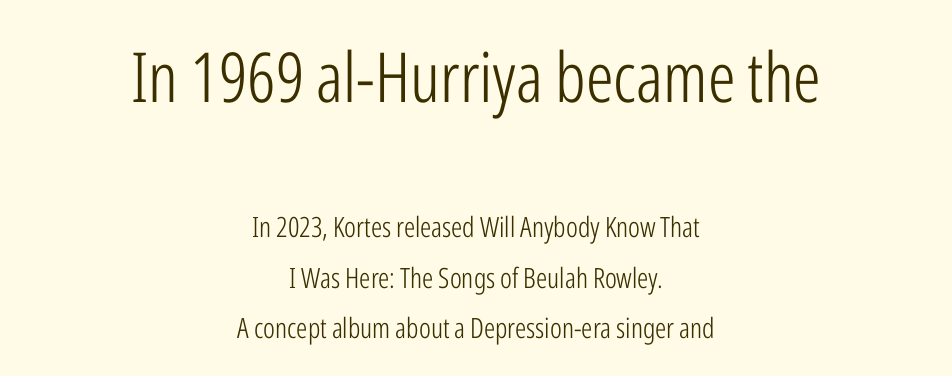
{"serif": "no", "italic": "no", "bold": "no", "weight": "light", "width": "condensed", "stroke_contrast": "low", "x_height": "medium", "monospaced": "no", "underline": "no", "align": "center", "line_spacing_ratio": 1.8, "letter_spacing": "normal", "letter_spacing_em": 0.0, "larger_block": "first", "size_ratio": 2.46, "glyph_px": 69}
